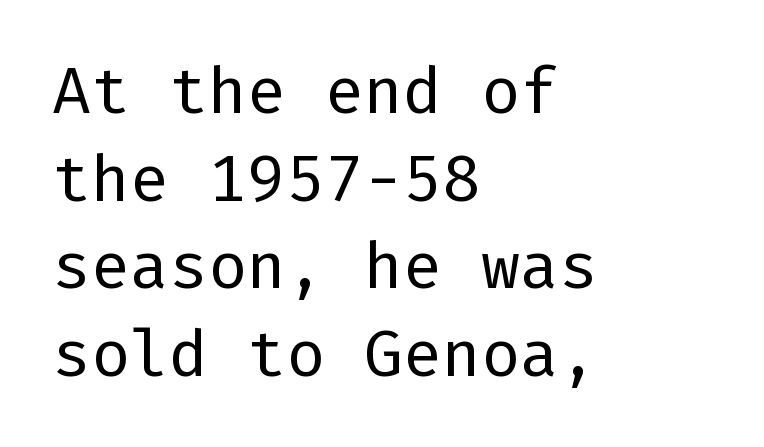
The lettering stays uniformly vertical, giving the passage a roman look. The typeface has the unassuming heft of standard copy or less. The baseline area is clear. Line beginnings align vertically; line endings do not. Normally led — the rows are evenly, conventionally spaced.
